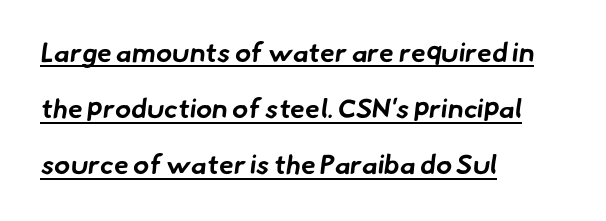
The rendered words wear a rule along their underside. Reading down the block, your eye returns to a fixed left position each line. Notice how thick the strokes are: this is what a full bold looks like. The face used here is rendered with its standard letterfit. The designer dialed line spacing up above the default.
